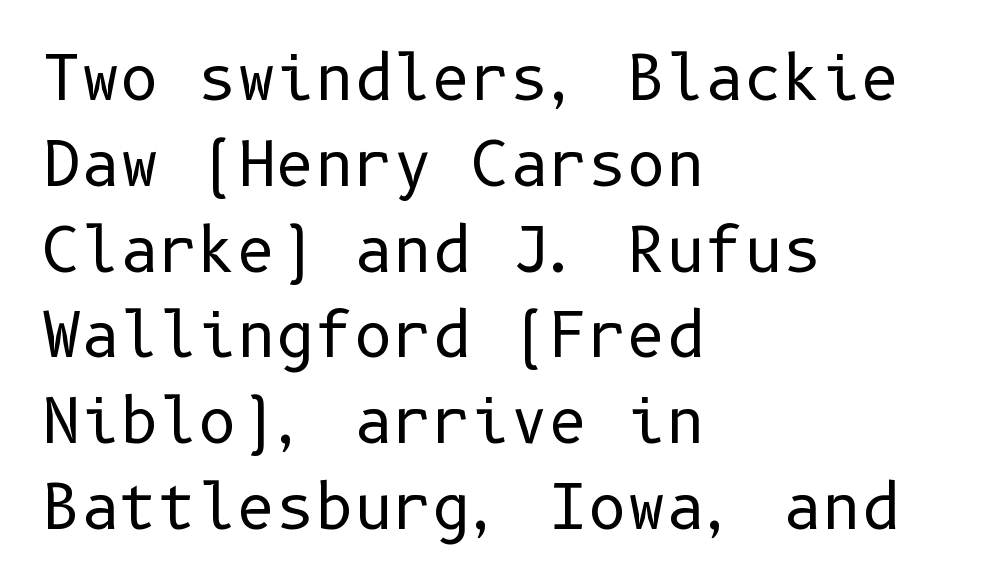
{"serif": "no", "italic": "no", "bold": "no", "weight": "regular", "width": "normal", "stroke_contrast": "low", "x_height": "medium", "underline": "no", "align": "left", "line_spacing": "normal", "line_spacing_ratio": 1.43, "letter_spacing": "normal", "letter_spacing_em": 0.0, "glyph_px": 60}
